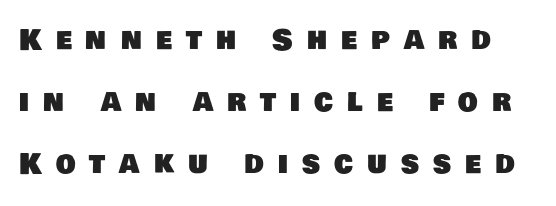
{"serif": "no", "width": "normal", "stroke_contrast": "low", "x_height": "large", "monospaced": "no", "underline": "no", "line_spacing": "loose", "line_spacing_ratio": 2.22, "letter_spacing": "wide", "letter_spacing_em": 0.5, "glyph_px": 28}
